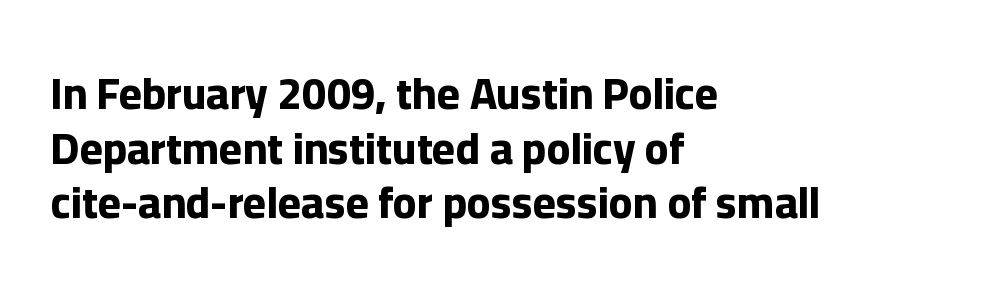
{"serif": "no", "italic": "no", "bold": "yes", "weight": "bold", "width": "normal", "stroke_contrast": "low", "x_height": "medium", "monospaced": "no", "underline": "no", "align": "left", "line_spacing_ratio": 1.24, "letter_spacing": "normal", "letter_spacing_em": 0.0, "glyph_px": 44}
